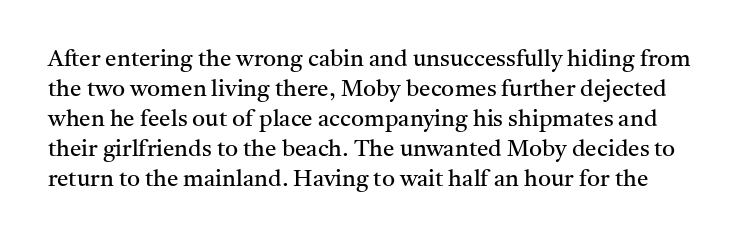
Q: Is the text bold? A: No.
Q: Is the text italic (slanted)? A: No, it is upright.
Q: Is the text underlined? A: No.
Q: Is the spacing between letters normal or unusually wide? A: Normal.
Q: Is the spacing between lines tight, normal or loose? A: Normal.
